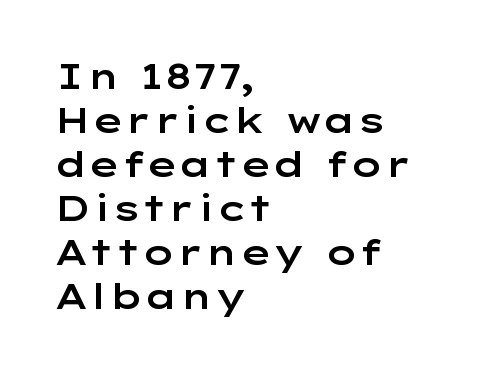
This is the regular roman posture of the typeface. The horizontal fit of the characters is conventional and even. If you measured baseline to baseline, you'd find a middling distance. Check under the words: just untouched page. Line starts are locked; line ends wander.
